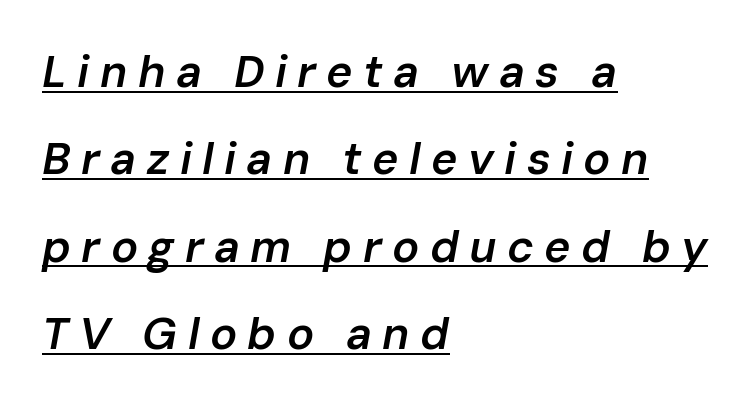
The image shows 45 px semibold type, italic (leaning right); set left-aligned, loose line spacing (1.94x), unusually wide letter spacing (+0.23 em), underlined; low stroke contrast and a medium x-height.
